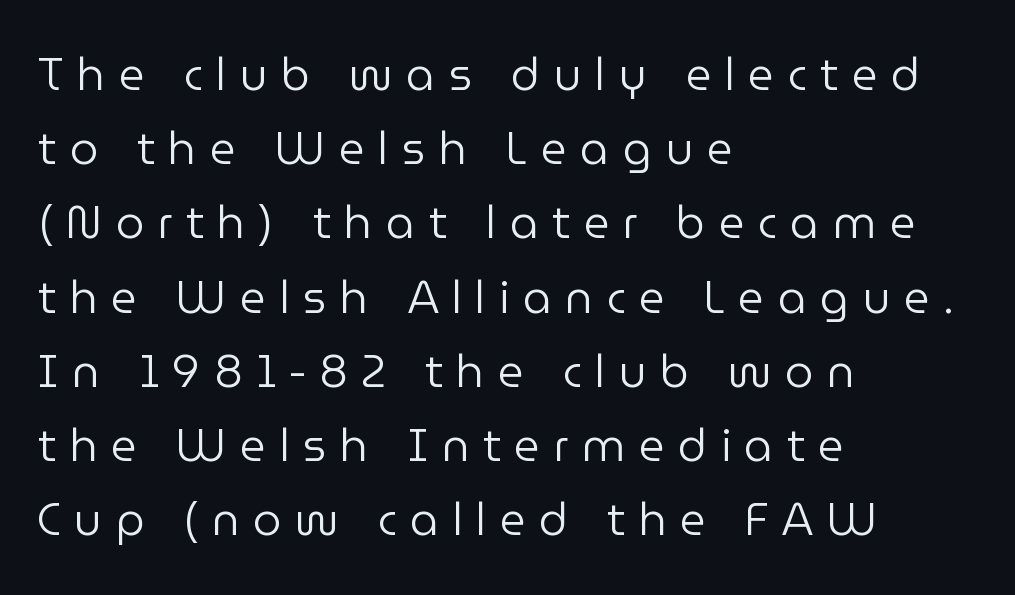
{"serif": "no", "italic": "no", "bold": "no", "weight": "regular", "width": "normal", "stroke_contrast": "low", "x_height": "medium", "monospaced": "no", "underline": "no", "align": "left", "line_spacing": "normal", "line_spacing_ratio": 1.65, "letter_spacing": "wide", "letter_spacing_em": 0.3, "glyph_px": 45}
